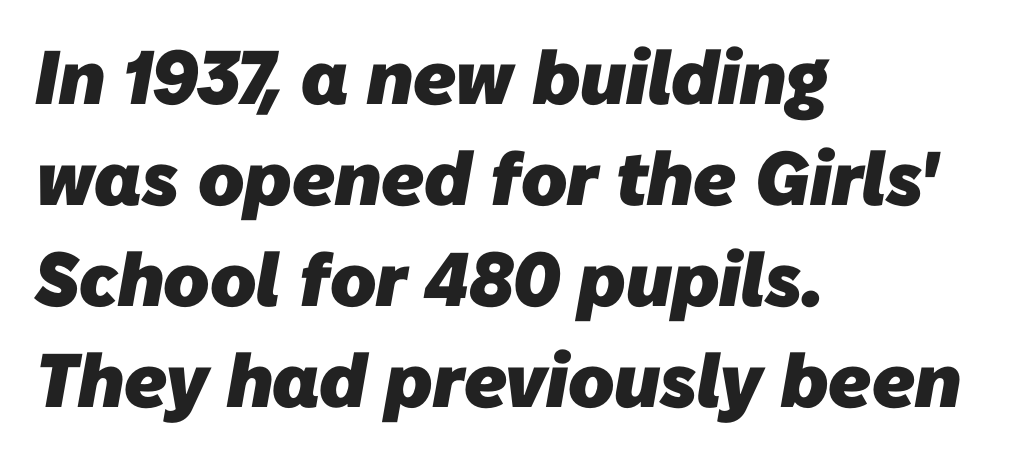
{"serif": "no", "bold": "yes", "weight": "heavy", "width": "normal", "stroke_contrast": "low", "x_height": "medium", "monospaced": "no", "underline": "no", "align": "left", "line_spacing": "normal", "line_spacing_ratio": 1.33, "letter_spacing": "normal", "letter_spacing_em": 0.0, "glyph_px": 76}
